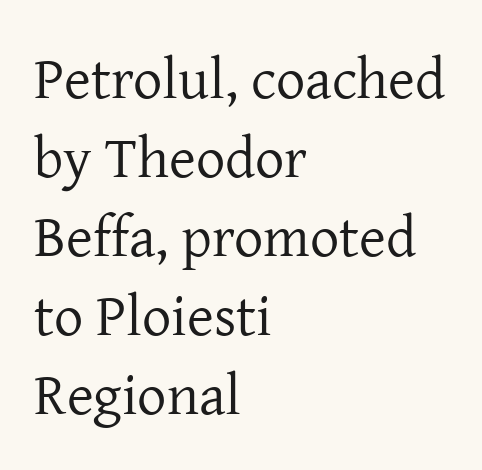
The image shows 58 px regular-weight serif type, upright; set left-aligned, normal line spacing (1.36x), normal letter spacing, not underlined; low stroke contrast and a medium x-height.
